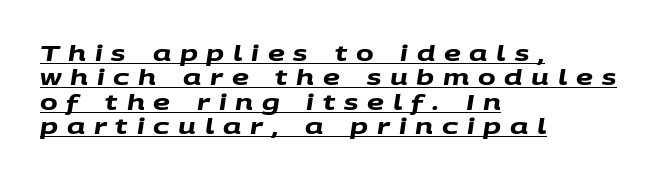
{"bold": "yes", "underline": "yes", "align": "left", "line_spacing_ratio": 1.16, "letter_spacing": "wide", "letter_spacing_em": 0.42, "glyph_px": 21}
